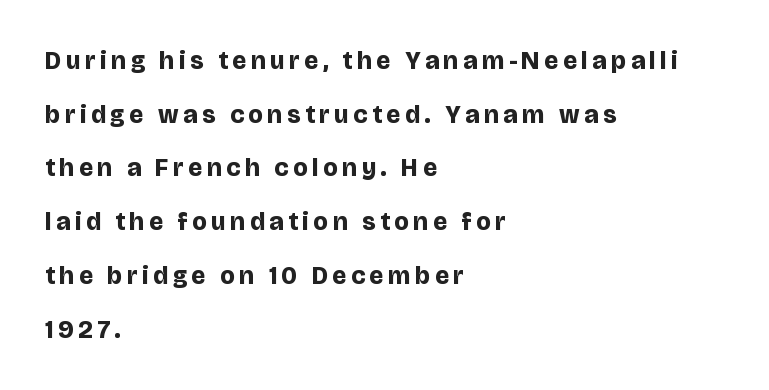
{"italic": "no", "bold": "yes", "underline": "no", "align": "left", "line_spacing": "loose", "line_spacing_ratio": 2.15, "glyph_px": 25}
